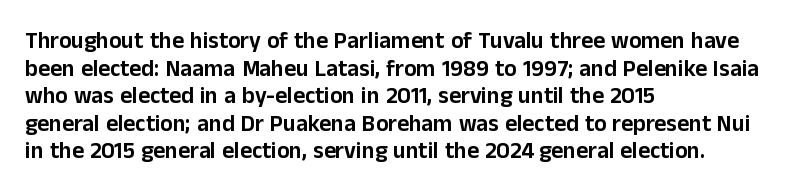
The image shows 23 px text type, upright; set left-aligned, line spacing 1.2x, normal letter spacing, not underlined.
